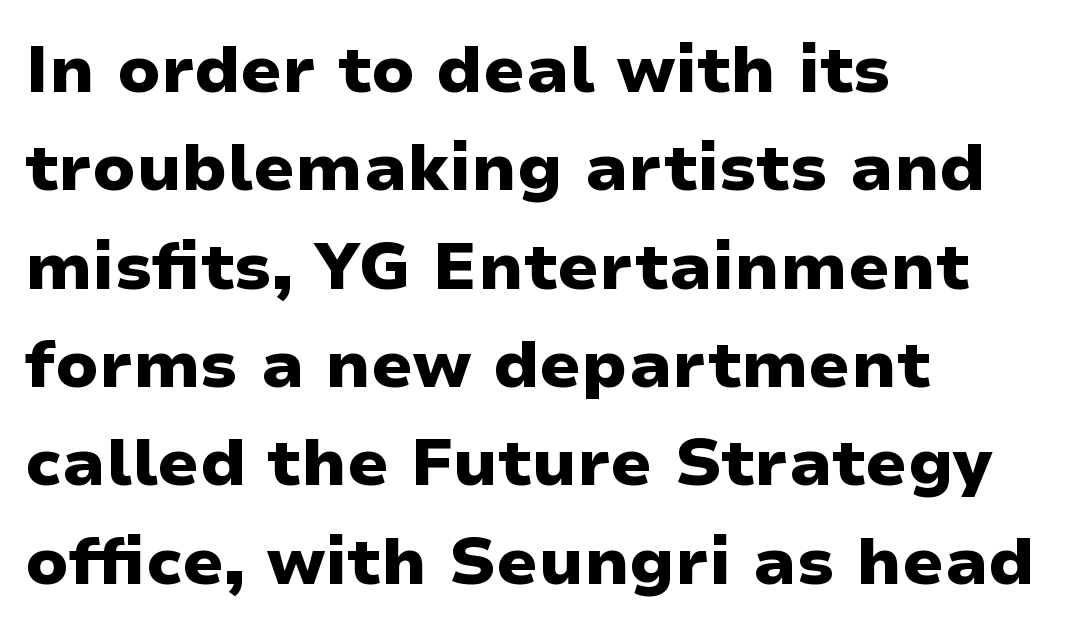
Italic: no, the glyphs are upright roman. Does the type have serifs? No, each stem ends abruptly. One-word summary of the alignment: left. There is no visible air inserted between adjacent glyphs. The gap between lines stays unmarked. Character widths vary here, with narrow letters taking less room than wide ones.
